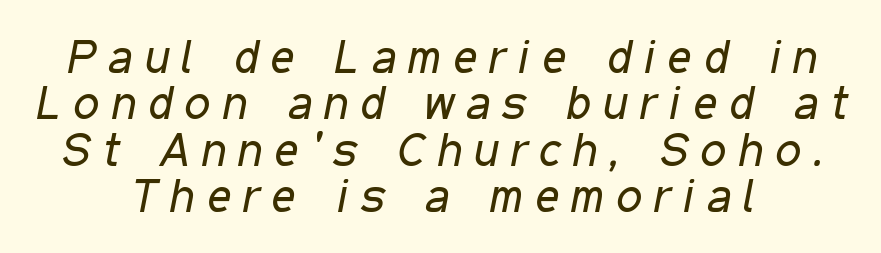
The passage is arranged like a title page — every line centered. The type is letterspaced generously, with wide tracking. Regarding leading, the lines here are crowded together. A typesetter would call this proportional, since set widths differ per character.
